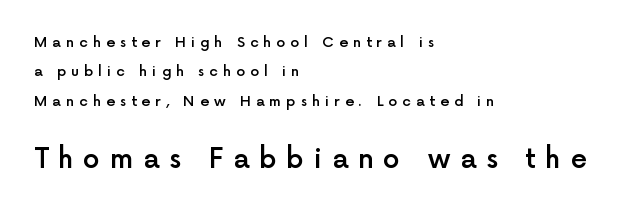
The image shows 27 px text type, upright; set left-aligned, loose line spacing (2.09x), unusually wide letter spacing (+0.36 em), not underlined; the second (bottom) block is 1.93x larger.
